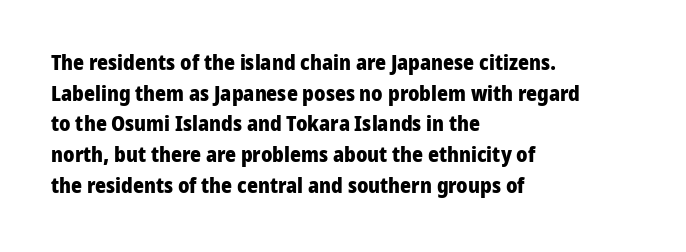
The image shows 21 px bold type, upright; set left-aligned, normal line spacing (1.46x), normal letter spacing, not underlined.
